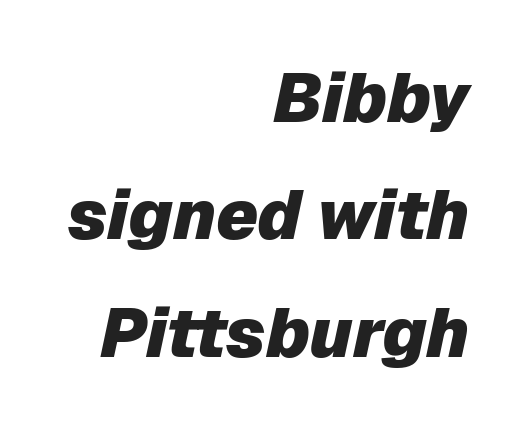
{"italic": "yes", "lean": "right", "slant_degrees": 12, "bold": "yes", "weight": "heavy", "width": "normal", "stroke_contrast": "low", "x_height": "medium", "monospaced": "no", "underline": "no", "align": "right", "line_spacing": "normal", "line_spacing_ratio": 1.7, "letter_spacing": "normal", "letter_spacing_em": 0.0, "glyph_px": 69}
